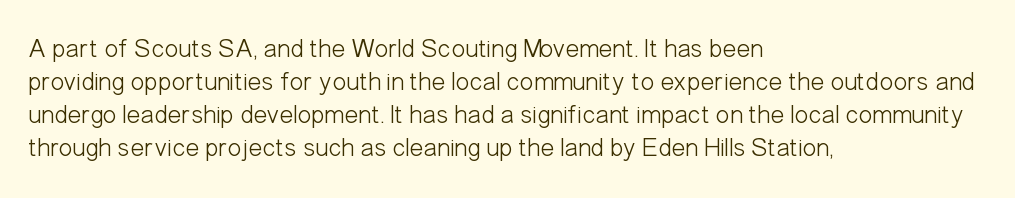
The image shows 26 px text type, upright; set left-aligned, normal line spacing (1.27x), normal letter spacing, not underlined.
